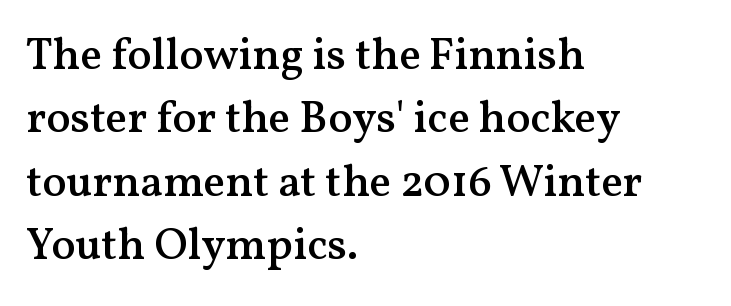
All the whitespace from short lines collects on the right. Regarding serifs, this sample has them. I'd describe the lettering as semibold — firm but not a full bold. Quick note: underline off.
